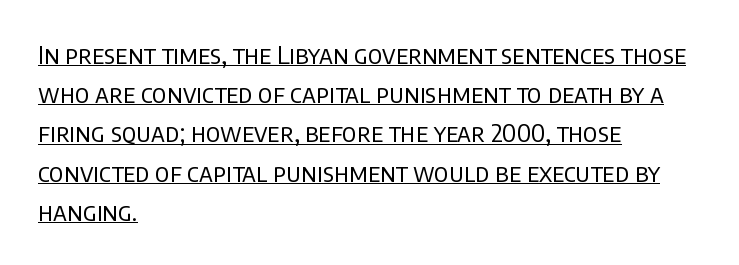
The image shows 25 px text type, upright; set left-aligned, normal line spacing (1.57x), normal letter spacing, underlined.
